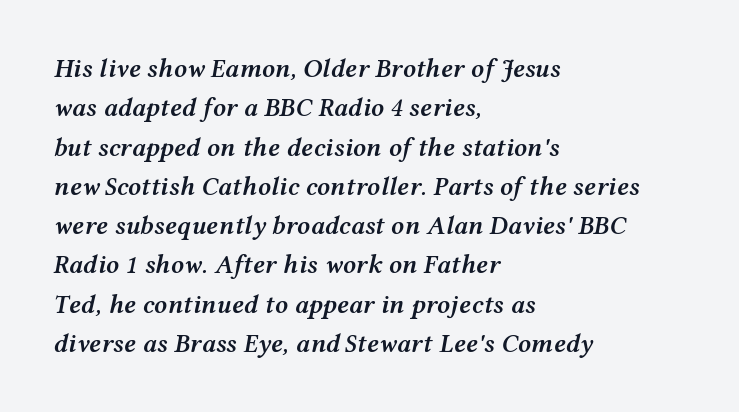
The image shows 26 px text type, italic (leaning right); set left-aligned, normal line spacing (1.51x), normal letter spacing, not underlined.
